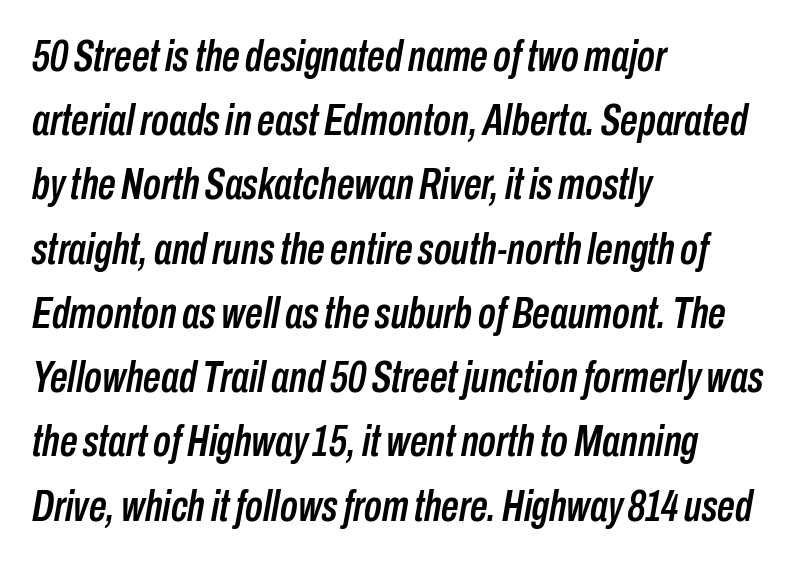
The image shows 44 px condensed type, italic (leaning right); set left-aligned, normal line spacing (1.46x), normal letter spacing, not underlined; low stroke contrast and a medium x-height.
